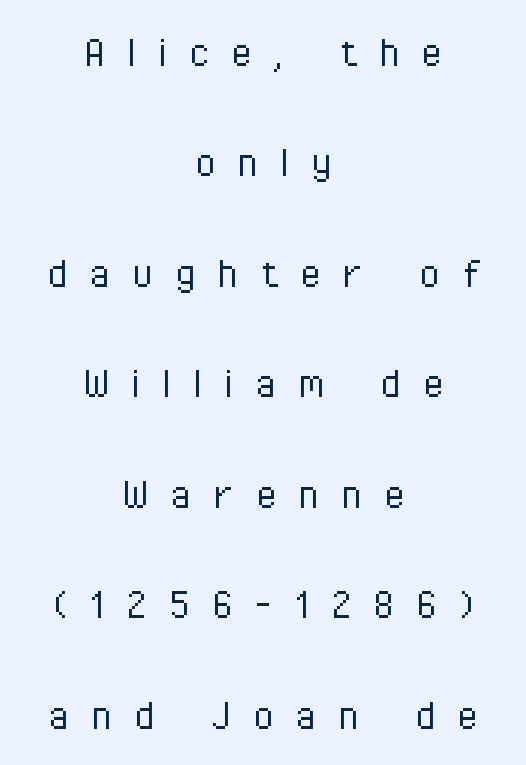
{"serif": "no", "italic": "no", "bold": "no", "weight": "light", "width": "condensed", "stroke_contrast": "low", "x_height": "medium", "monospaced": "no", "underline": "no", "align": "center", "line_spacing": "loose", "line_spacing_ratio": 2.35, "letter_spacing": "wide", "letter_spacing_em": 0.47, "glyph_px": 47}
